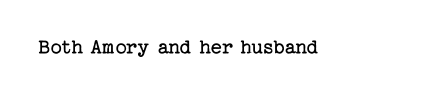
The space directly below the letters is spotless. Quick note: not italic, upright. The line texture is even and compact thanks to regular tracking. These glyphs show unthickened strokes, regular width or finer.
